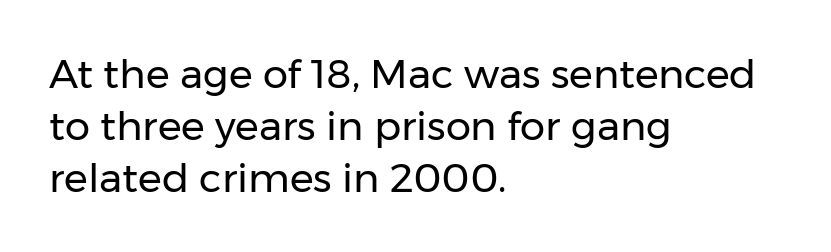
Q: Is the text bold? A: No.
Q: Is the text italic (slanted)? A: No, it is upright.
Q: Is the typeface a serif or a sans-serif typeface? A: Sans-serif.
Q: Is the text underlined? A: No.
Q: How is the paragraph aligned? A: Left-aligned.
Q: Is the spacing between letters normal or unusually wide? A: Normal.
Q: Is the spacing between lines tight, normal or loose? A: Normal.
Q: Width (condensed, normal, or wide)? A: Normal.
Q: Stroke contrast? A: Low.
Q: x-height? A: Medium.
Q: Monospaced? A: No.
